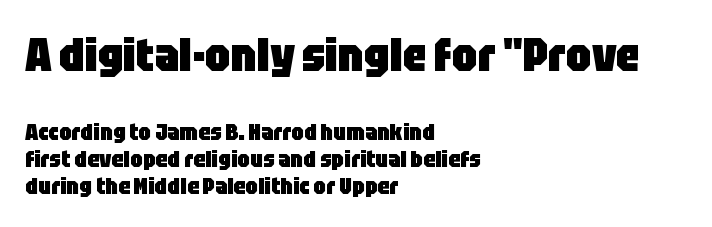
Grotesque or geometric, the face here clearly has no serifs. The typography opts for an upright posture over an oblique one. These lines are set flush left with a ragged right edge. Each letter keeps its own natural width here, so spacing adapts to shape.
